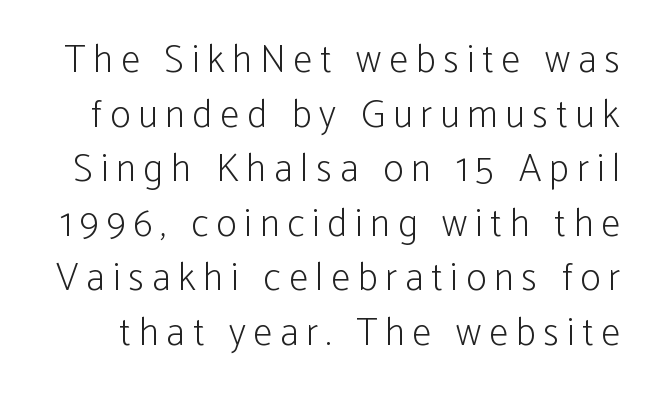
Q: Is the text bold? A: No.
Q: Is the text italic (slanted)? A: No, it is upright.
Q: Is the typeface a serif or a sans-serif typeface? A: Sans-serif.
Q: Is the text underlined? A: No.
Q: Is the spacing between letters normal or unusually wide? A: Unusually wide.
Q: Is the spacing between lines tight, normal or loose? A: Normal.
Q: Width (condensed, normal, or wide)? A: Condensed.
Q: Stroke contrast? A: Low.
Q: x-height? A: Medium.
Q: Monospaced? A: No.
